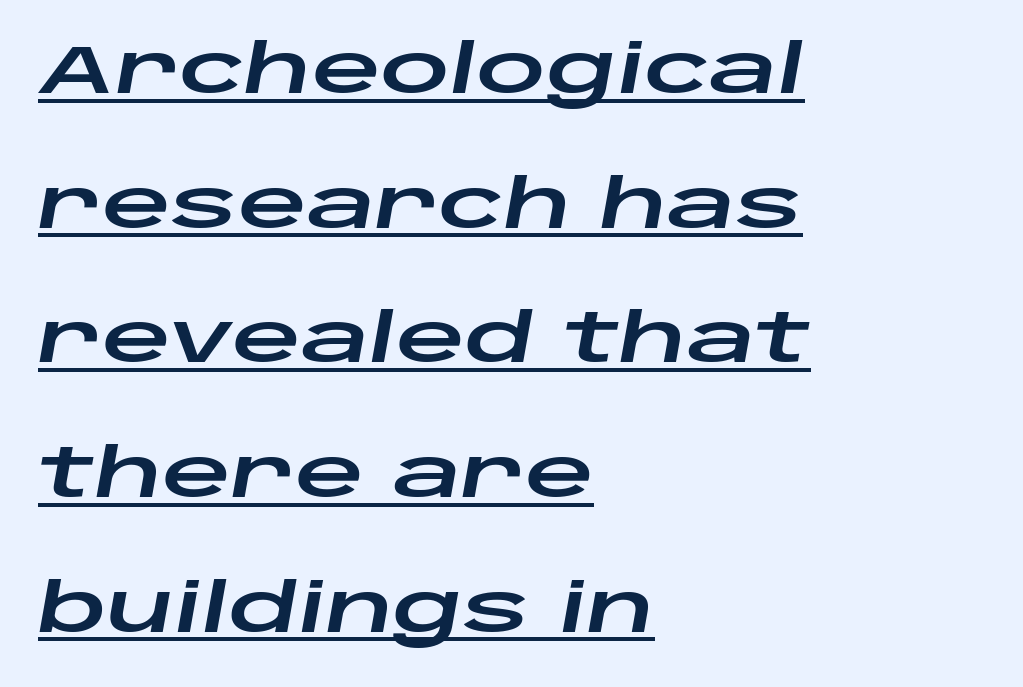
A typesetter would call this proportional, since set widths differ per character. No extra tracking has been applied to these lines. The face used here appears with an underline applied. The glyphs look as if they've been sheared to an angle. The space between consecutive lines is lavish.
